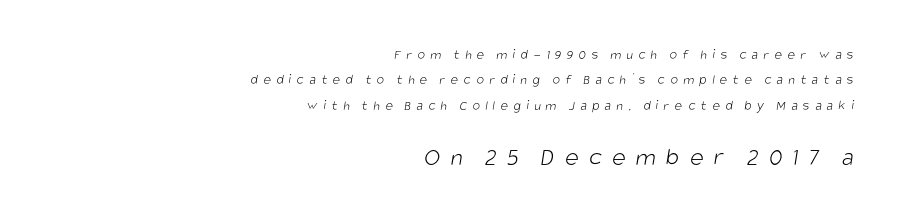
{"bold": "no", "underline": "no", "align": "right", "line_spacing_ratio": 1.81, "letter_spacing": "wide", "letter_spacing_em": 0.39, "larger_block": "second", "size_ratio": 1.86, "glyph_px": 26}
